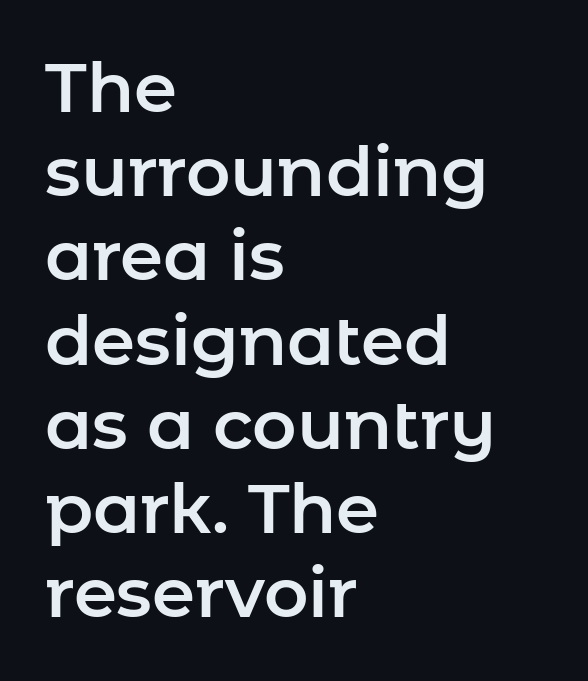
Q: Is the text italic (slanted)? A: No, it is upright.
Q: Is the typeface a serif or a sans-serif typeface? A: Sans-serif.
Q: Is the text underlined? A: No.
Q: How is the paragraph aligned? A: Left-aligned.
Q: Is the spacing between letters normal or unusually wide? A: Normal.
Q: Width (condensed, normal, or wide)? A: Normal.
Q: Stroke contrast? A: Low.
Q: x-height? A: Medium.
Q: Monospaced? A: No.
